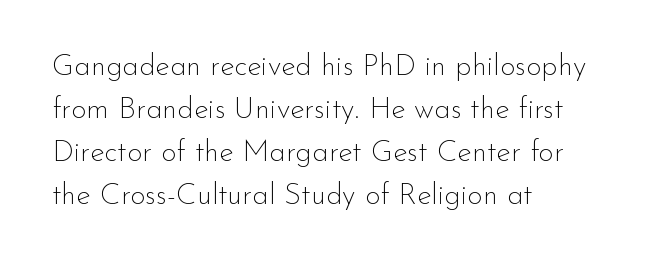
Each letter's strokes conclude bluntly, with no projecting serifs. The rendering keeps characters at their native spacing. Glance below the letters and you will spot only blank space. This is not heavy type; no bold has been used. The letters advance in unequal steps, a hallmark of proportional type.
